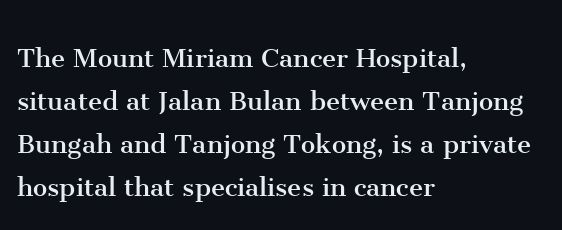
The image shows 32 px regular-weight serif type, upright; set left-aligned, normal line spacing (1.34x), normal letter spacing, not underlined; medium stroke contrast and a medium x-height.
